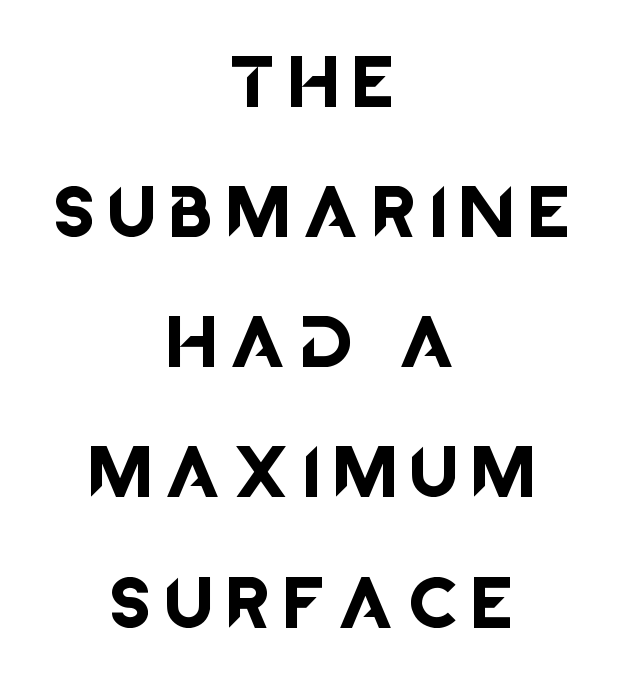
Q: Is the text italic (slanted)? A: No, it is upright.
Q: Is the typeface a serif or a sans-serif typeface? A: Sans-serif.
Q: Is the text underlined? A: No.
Q: How is the paragraph aligned? A: Centered.
Q: Is the spacing between letters normal or unusually wide? A: Unusually wide.
Q: Is the spacing between lines tight, normal or loose? A: Loose.
Q: Width (condensed, normal, or wide)? A: Normal.
Q: Stroke contrast? A: Low.
Q: x-height? A: Large.
Q: Monospaced? A: No.
